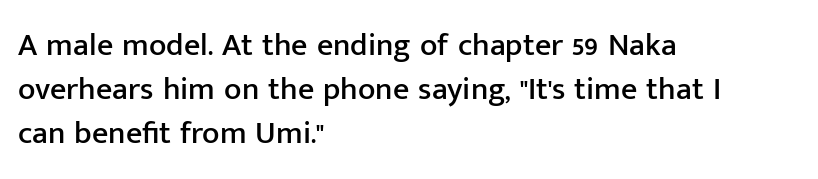
Q: Is the text italic (slanted)? A: No, it is upright.
Q: Is the typeface a serif or a sans-serif typeface? A: Sans-serif.
Q: Is the text underlined? A: No.
Q: How is the paragraph aligned? A: Left-aligned.
Q: Is the spacing between letters normal or unusually wide? A: Normal.
Q: Is the spacing between lines tight, normal or loose? A: Normal.
Q: Width (condensed, normal, or wide)? A: Normal.
Q: Stroke contrast? A: Low.
Q: x-height? A: Medium.
Q: Monospaced? A: No.
